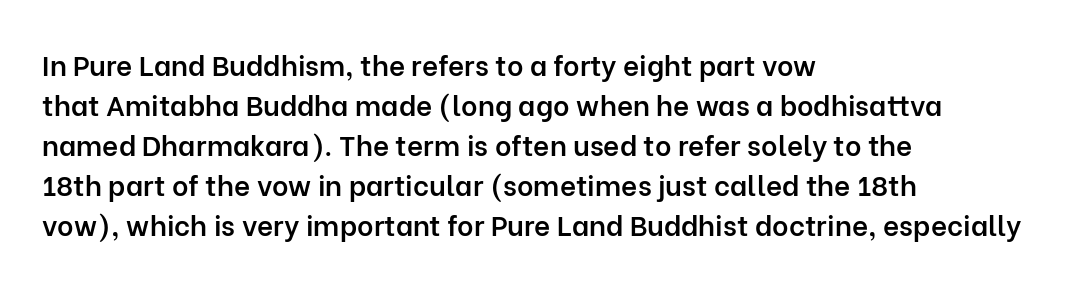
Q: Is the text bold? A: Semi-bold.
Q: Is the text italic (slanted)? A: No, it is upright.
Q: Is the typeface a serif or a sans-serif typeface? A: Sans-serif.
Q: Is the text underlined? A: No.
Q: How is the paragraph aligned? A: Left-aligned.
Q: Is the spacing between letters normal or unusually wide? A: Normal.
Q: Is the spacing between lines tight, normal or loose? A: Normal.
Q: Width (condensed, normal, or wide)? A: Normal.
Q: Stroke contrast? A: Low.
Q: x-height? A: Medium.
Q: Monospaced? A: No.
